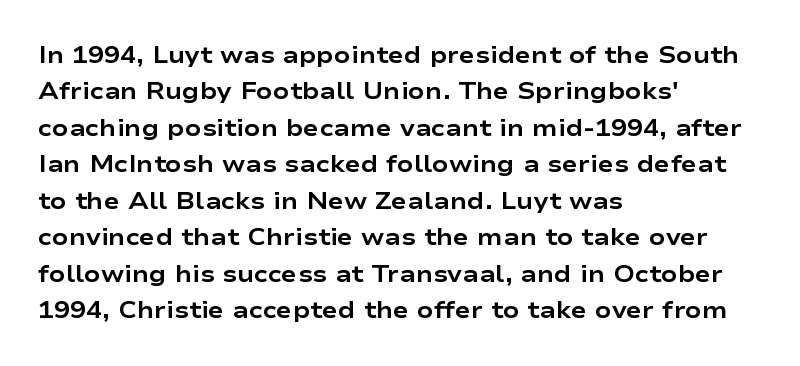
Q: Is the text bold? A: Yes.
Q: Is the text italic (slanted)? A: No, it is upright.
Q: Is the text underlined? A: No.
Q: How is the paragraph aligned? A: Left-aligned.
Q: Is the spacing between letters normal or unusually wide? A: Normal.
Q: Is the spacing between lines tight, normal or loose? A: Normal.
